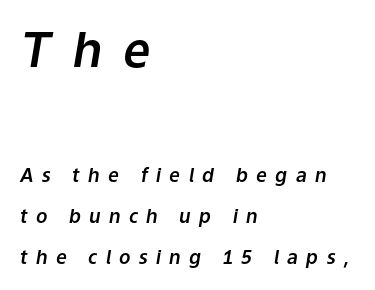
The horizontal fit of the characters is loose and conspicuously gappy. Of the two passages, the one on top uses the larger point size. This rendering uses left alignment, leaving the right contour irregular. You could fit nearly another row in the gap between these rows. It's the slanting kind of type.
